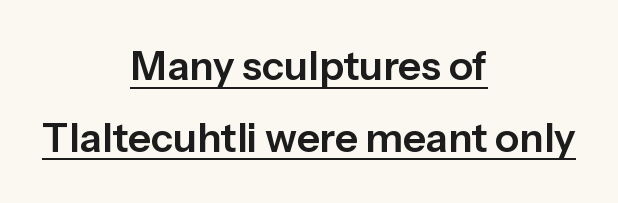
Unlike a traditional serif, this face leaves its strokes unadorned. The passage shown is typed in a proportional face where columns would drift. Observe the ordinary spacing: letters are neighbours, not strangers. This sample carries an underscore along the baseline area.
